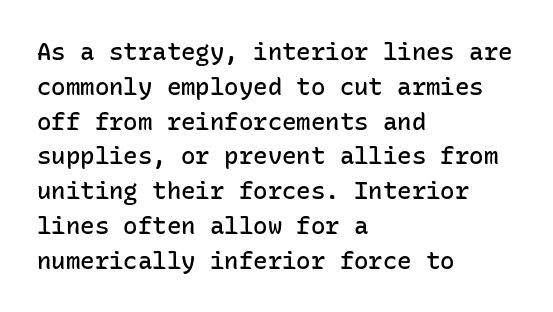
The image shows 24 px text type, upright; set left-aligned, normal line spacing (1.45x), normal letter spacing, not underlined.
